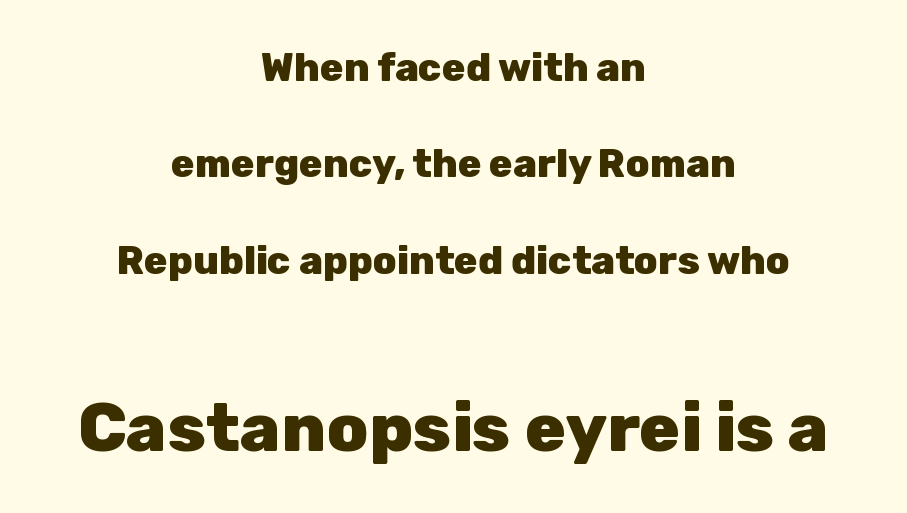
The image shows 68 px heavy sans-serif type, upright; set centered, loose line spacing (2.47x), normal letter spacing, not underlined; the second (bottom) block is 1.74x larger; low stroke contrast and a medium x-height.
